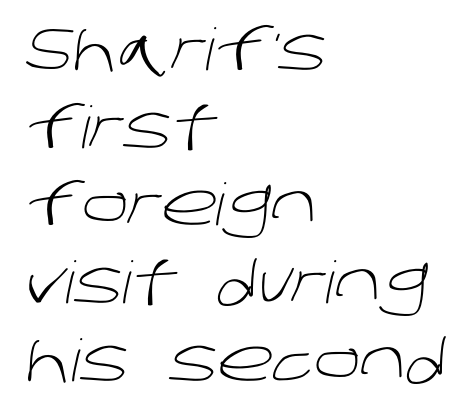
Q: Is the text bold? A: No.
Q: Is the typeface a serif or a sans-serif typeface? A: Sans-serif.
Q: Is the text underlined? A: No.
Q: How is the paragraph aligned? A: Left-aligned.
Q: Is the spacing between letters normal or unusually wide? A: Normal.
Q: Is the spacing between lines tight, normal or loose? A: Normal.
Q: Width (condensed, normal, or wide)? A: Normal.
Q: Stroke contrast? A: Low.
Q: x-height? A: Large.
Q: Monospaced? A: No.
